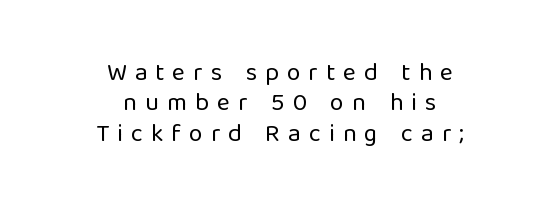
The strokes are not fattened; the text isn't bold. The rendering positions every line midway between the sides. Between one letter and the next there's a generous, obvious gap. The foot of each line stays bare and open. The letters stand upright; this is a roman face.
